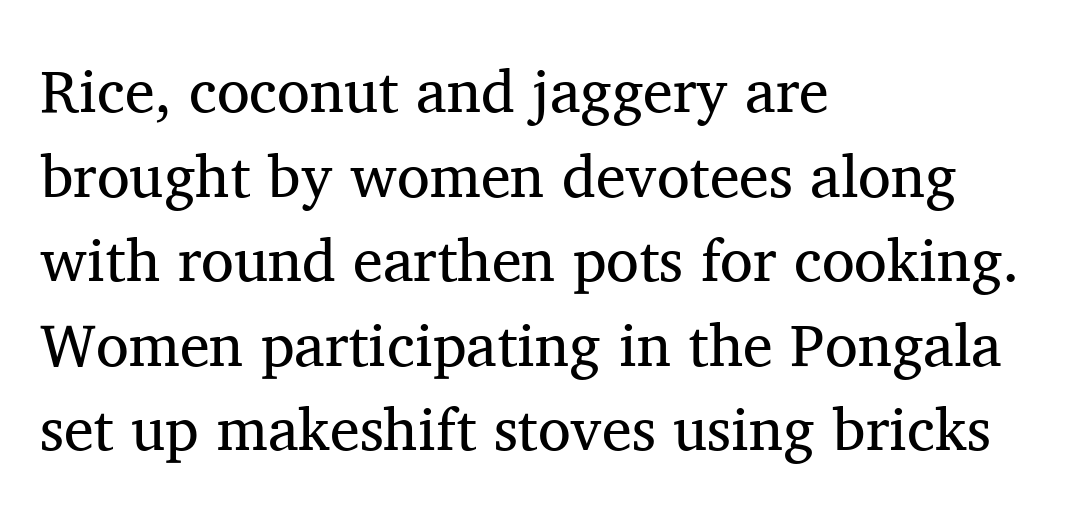
The line-height multiplier appears to be the usual default. The letterforms sit shoulder to shoulder at normal distance. The paragraph shown leans on its left margin. The face looks like a standard text weight, possibly lighter. Looks like regular typesetting: each glyph gets only the width it needs. Quick note: not italic, upright.
